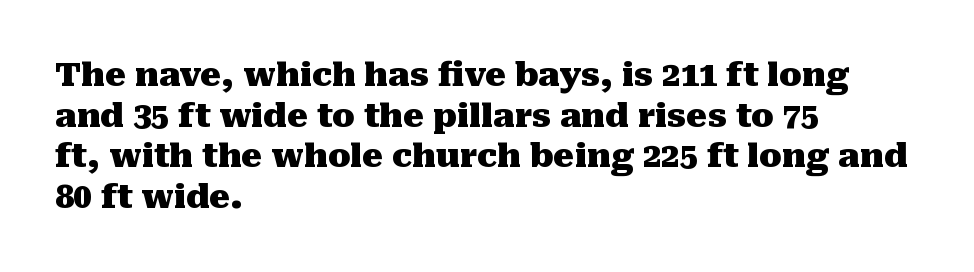
Strong, thick strokes mark this as bold type. Characters follow at the spacing the type designer built in. Underline: absent. The ragged edge is on the right, which tells us the setting is flush left.
